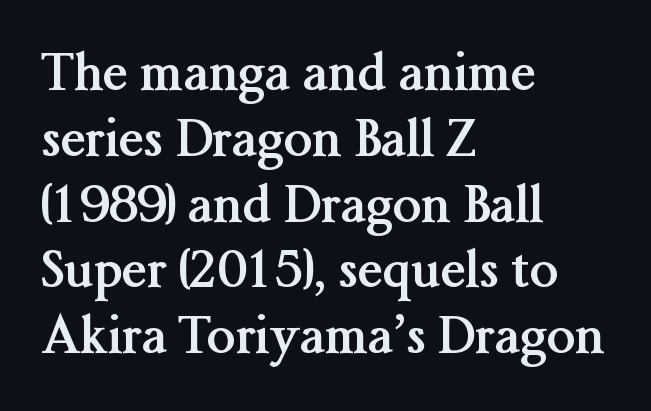
The image shows 51 px semibold serif type, upright; set left-aligned, normal line spacing (1.29x), normal letter spacing, not underlined; medium stroke contrast and a medium x-height.
